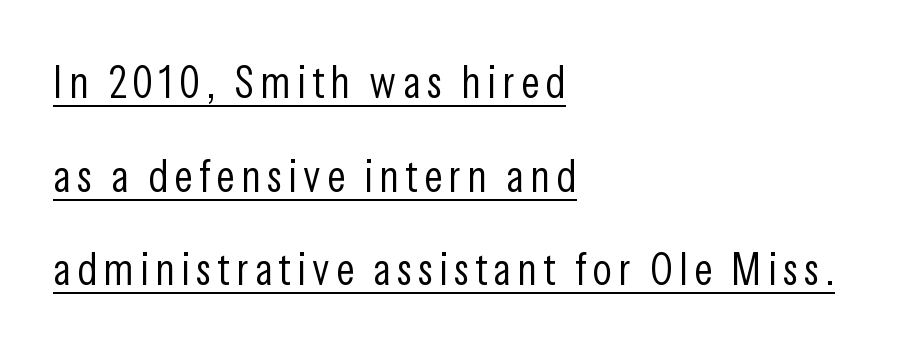
{"serif": "no", "italic": "no", "bold": "no", "weight": "light", "width": "condensed", "stroke_contrast": "low", "x_height": "medium", "monospaced": "no", "underline": "yes", "align": "left", "line_spacing": "loose", "line_spacing_ratio": 2.08, "glyph_px": 45}
